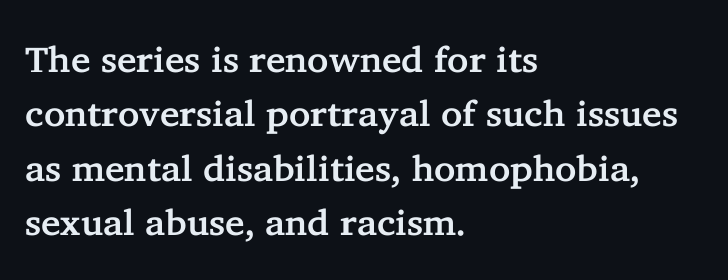
{"serif": "yes", "italic": "no", "width": "normal", "stroke_contrast": "low", "x_height": "medium", "monospaced": "no", "underline": "no", "align": "left", "line_spacing": "normal", "line_spacing_ratio": 1.51, "letter_spacing": "normal", "letter_spacing_em": 0.0, "glyph_px": 36}
